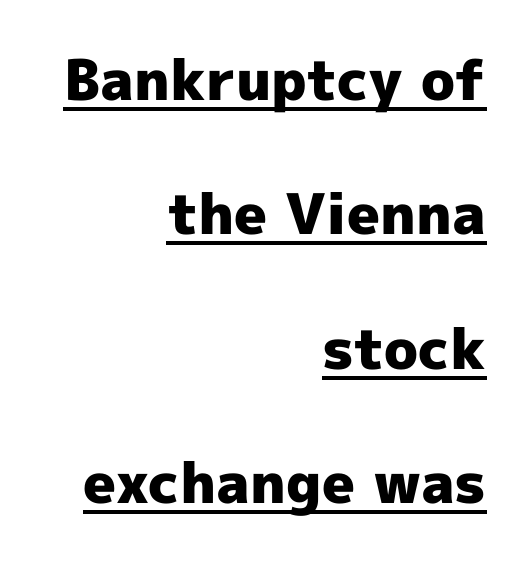
The image shows 56 px heavy sans-serif type, upright; set right-aligned, loose line spacing (2.4x), normal letter spacing, underlined; a medium x-height.
